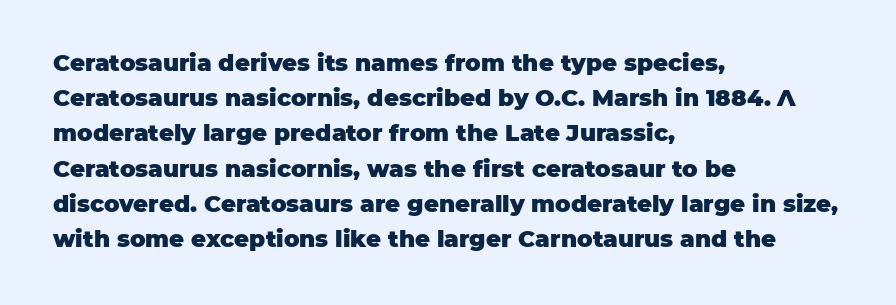
Each new line begins a customary step beneath the previous one. This rendering leaves character spacing at its baseline value. The lettering stays uniformly vertical, giving the passage a roman look. This rendering features lettering with no underline. A student would call this left alignment; a typographer would say flush left, rag right. Is the type bold? Yes — the strokes are clearly thick and heavy.
